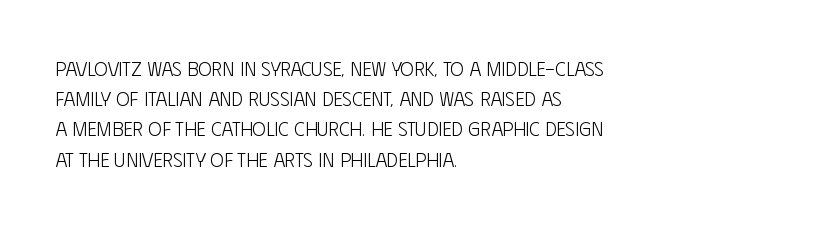
Q: Is the text bold? A: No.
Q: Is the text italic (slanted)? A: No, it is upright.
Q: Is the text underlined? A: No.
Q: How is the paragraph aligned? A: Left-aligned.
Q: Is the spacing between letters normal or unusually wide? A: Normal.
Q: Is the spacing between lines tight, normal or loose? A: Normal.
